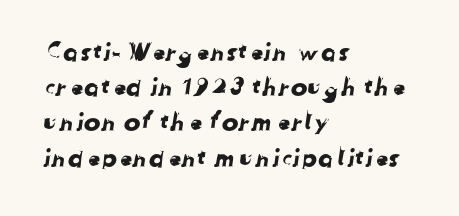
The image shows 25 px text type; set left-aligned, normal line spacing (1.41x), normal letter spacing, not underlined.
